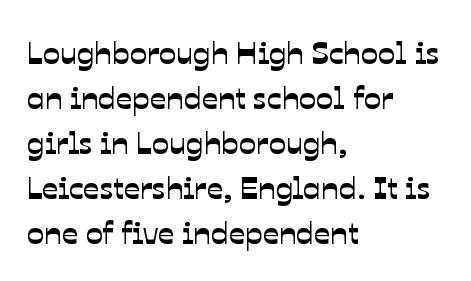
The image shows 32 px sans-serif type; set left-aligned, normal line spacing (1.41x), normal letter spacing, not underlined; low stroke contrast and a medium x-height.
